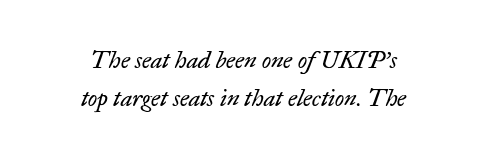
{"italic": "yes", "lean": "right", "slant_degrees": 17, "bold": "no", "underline": "no", "align": "center", "line_spacing": "normal", "line_spacing_ratio": 1.58, "letter_spacing": "normal", "letter_spacing_em": 0.0, "glyph_px": 24}
